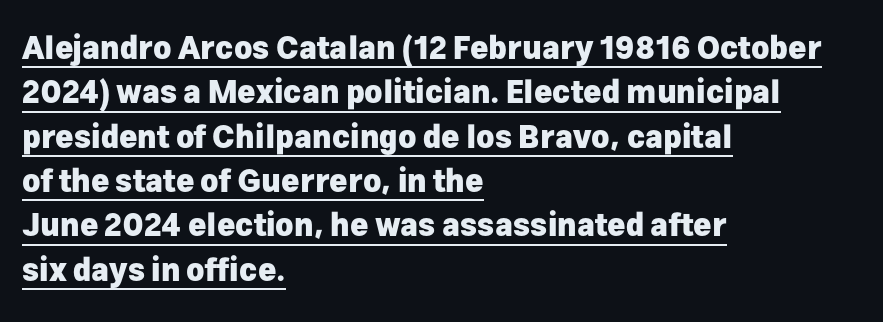
{"serif": "no", "italic": "no", "bold": "yes", "weight": "heavy", "width": "normal", "stroke_contrast": "low", "x_height": "medium", "monospaced": "no", "underline": "yes", "align": "left", "line_spacing": "normal", "line_spacing_ratio": 1.43, "letter_spacing": "normal", "letter_spacing_em": 0.0, "glyph_px": 31}
